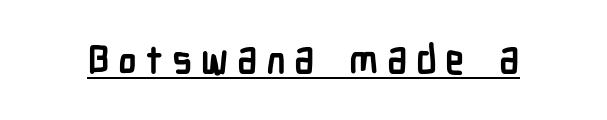
Each word looks stretched out because of the extra space between its letters. A baseline rule has been typeset under these characters. Rendered with straight, roman letterforms. The rendering uses a bold face; every stroke is thick and dark. What kind of face is this? One without serifs — a sans. Character widths vary here, with narrow letters taking less room than wide ones.
